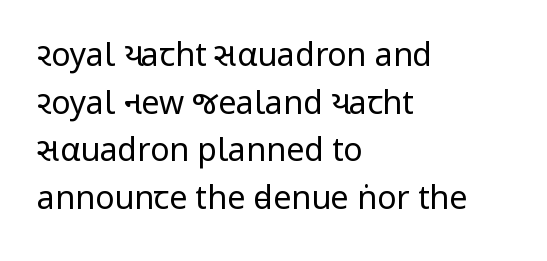
{"serif": "no", "italic": "no", "bold": "no", "weight": "regular", "width": "condensed", "stroke_contrast": "low", "underline": "no", "align": "left", "line_spacing": "normal", "line_spacing_ratio": 1.49, "letter_spacing": "normal", "letter_spacing_em": 0.0, "glyph_px": 32}
